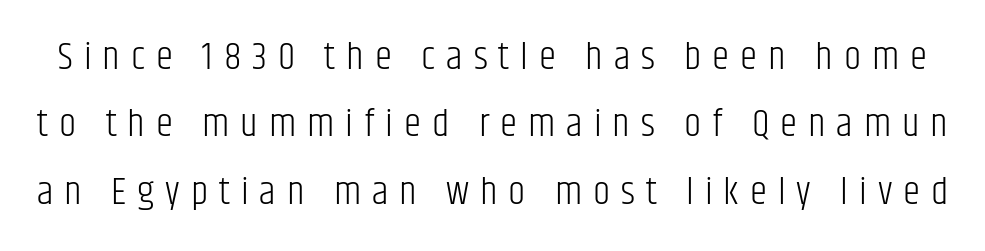
The image shows 39 px light, condensed sans-serif type, upright; set line spacing 1.73x, unusually wide letter spacing (+0.28 em), not underlined; low stroke contrast and a large x-height.
